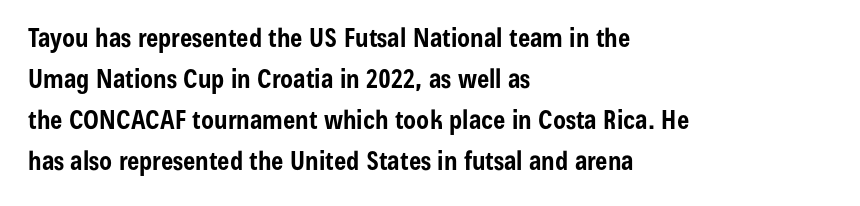
{"italic": "no", "bold": "yes", "underline": "no", "align": "left", "line_spacing": "normal", "line_spacing_ratio": 1.58, "letter_spacing": "normal", "letter_spacing_em": 0.0, "glyph_px": 26}
